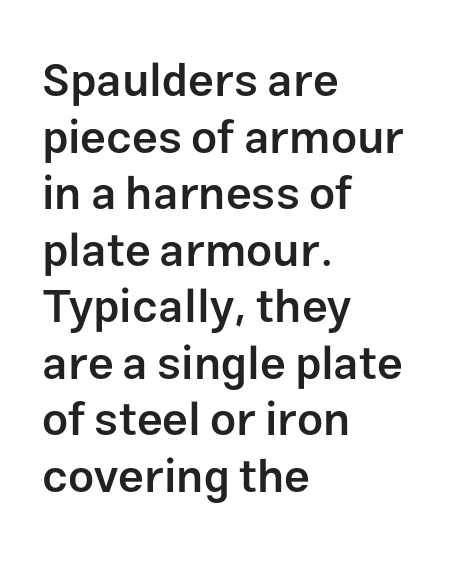
{"serif": "no", "italic": "no", "bold": "semi", "weight": "semibold", "width": "normal", "stroke_contrast": "low", "x_height": "medium", "monospaced": "no", "underline": "no", "align": "left", "line_spacing_ratio": 1.23, "letter_spacing": "normal", "letter_spacing_em": 0.0, "glyph_px": 46}
